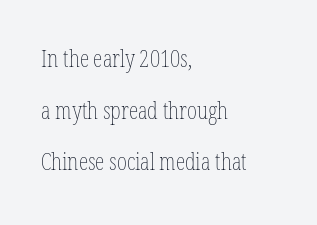
The image shows 24 px text type, upright; set left-aligned, loose line spacing (2.15x), normal letter spacing, not underlined.
